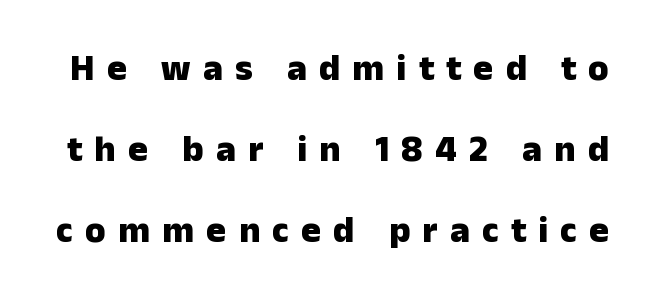
Q: Is the text bold? A: Yes.
Q: Is the text italic (slanted)? A: No, it is upright.
Q: Is the typeface a serif or a sans-serif typeface? A: Sans-serif.
Q: Is the text underlined? A: No.
Q: Is the spacing between letters normal or unusually wide? A: Unusually wide.
Q: Is the spacing between lines tight, normal or loose? A: Loose.
Q: Width (condensed, normal, or wide)? A: Normal.
Q: Stroke contrast? A: Low.
Q: x-height? A: Medium.
Q: Monospaced? A: No.
